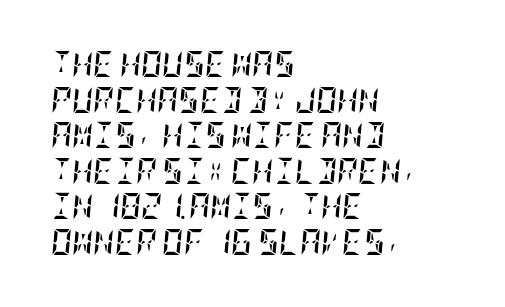
Words appear dense and cohesive because spacing is normal. The space between consecutive lines is moderate. Slanted lettering throughout. The lines are quadded left. The strip under each line holds only bare page.
